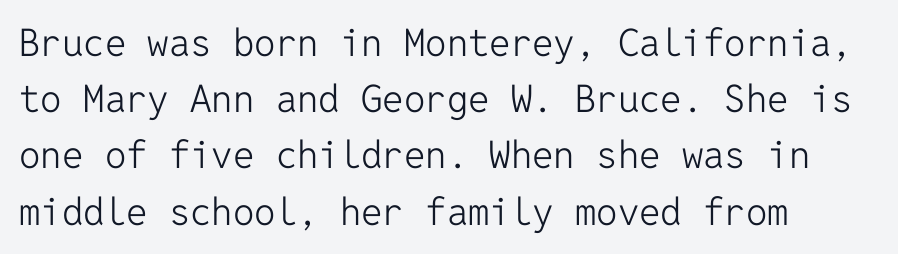
{"serif": "no", "italic": "no", "bold": "no", "weight": "light", "width": "normal", "stroke_contrast": "low", "x_height": "medium", "monospaced": "yes", "underline": "no", "align": "left", "line_spacing": "normal", "line_spacing_ratio": 1.48, "letter_spacing": "normal", "letter_spacing_em": 0.0, "glyph_px": 38}
